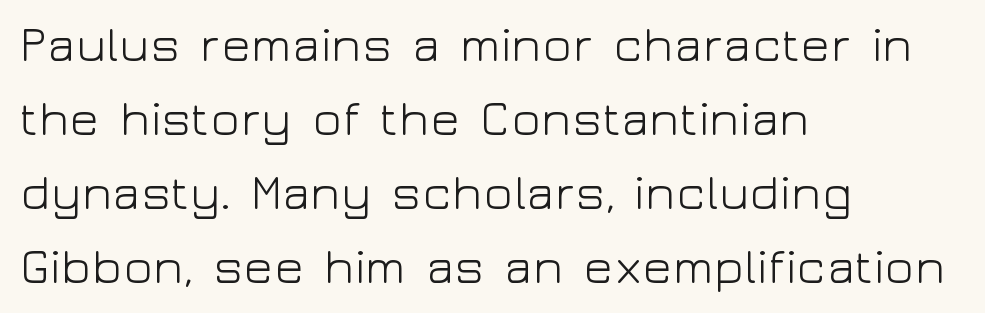
Every row of glyphs begins at an identical x-position on the left. A light-to-regular cut is what we see here. Unlike italic type, these characters show no tilt at all. Check the space under the baseline: it is left empty.
